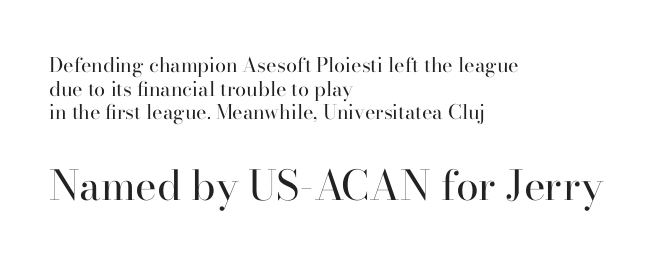
{"serif": "yes", "italic": "no", "bold": "no", "weight": "regular", "width": "normal", "stroke_contrast": "high", "x_height": "small", "monospaced": "no", "underline": "no", "align": "left", "line_spacing_ratio": 1.18, "letter_spacing": "normal", "letter_spacing_em": 0.0, "larger_block": "second", "size_ratio": 2.05, "glyph_px": 41}
